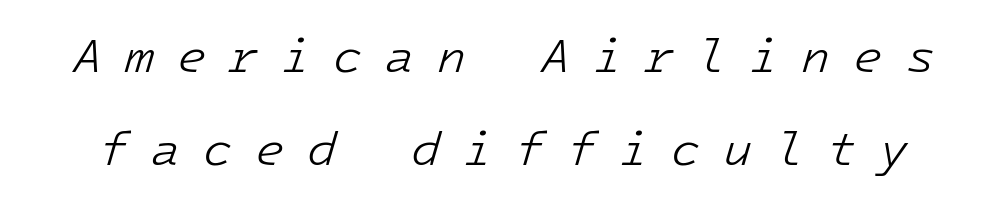
Q: Is the text bold? A: No.
Q: Is the text italic (slanted)? A: Yes, it leans right by about 16 degrees.
Q: Is the text underlined? A: No.
Q: Is the spacing between letters normal or unusually wide? A: Unusually wide.
Q: Is the spacing between lines tight, normal or loose? A: Loose.
Q: Width (condensed, normal, or wide)? A: Normal.
Q: Stroke contrast? A: Low.
Q: x-height? A: Medium.
